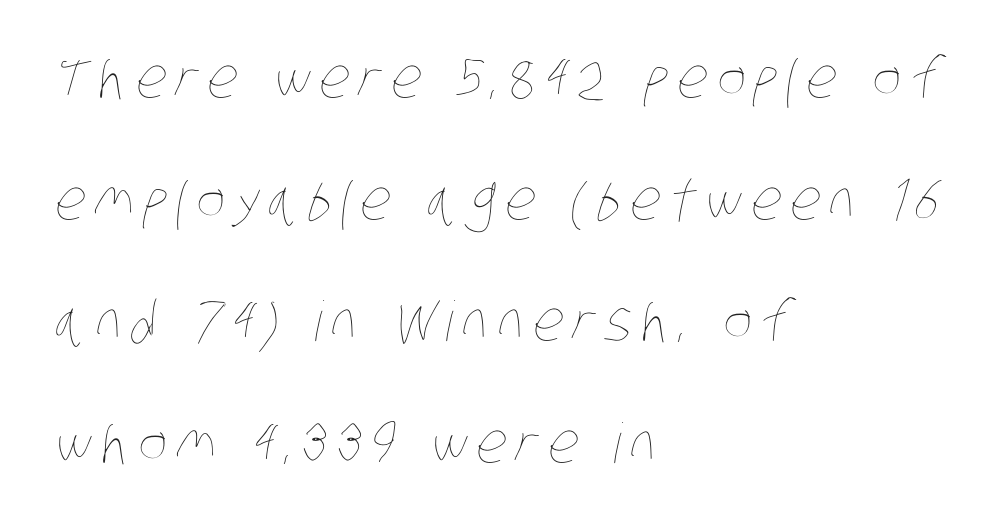
Q: Is the text bold? A: No.
Q: Is the text underlined? A: No.
Q: How is the paragraph aligned? A: Left-aligned.
Q: Is the spacing between lines tight, normal or loose? A: Loose.
Q: Width (condensed, normal, or wide)? A: Condensed.
Q: Stroke contrast? A: Low.
Q: x-height? A: Large.
Q: Monospaced? A: No.
